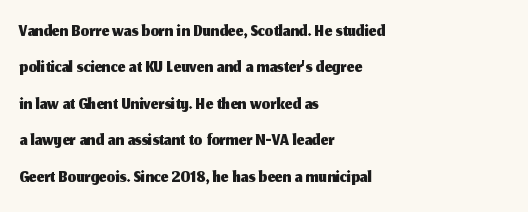
Tracking value appears to be zero — textbook default spacing. The type sits square on the baseline with zero lean. A clean baseline with only descenders dipping below it. Is the block centered? No — it sits flush against the left margin. Notice how descenders clear the ascenders below comfortably — that's standard leading.
